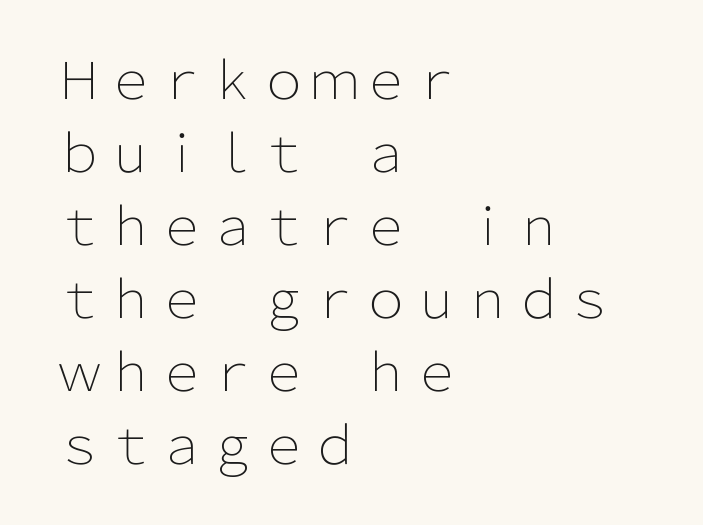
{"serif": "no", "italic": "no", "bold": "no", "weight": "light", "width": "normal", "stroke_contrast": "low", "x_height": "medium", "monospaced": "no", "underline": "no", "align": "left", "line_spacing": "normal", "line_spacing_ratio": 1.43, "letter_spacing": "normal", "letter_spacing_em": 0.0, "glyph_px": 51}
